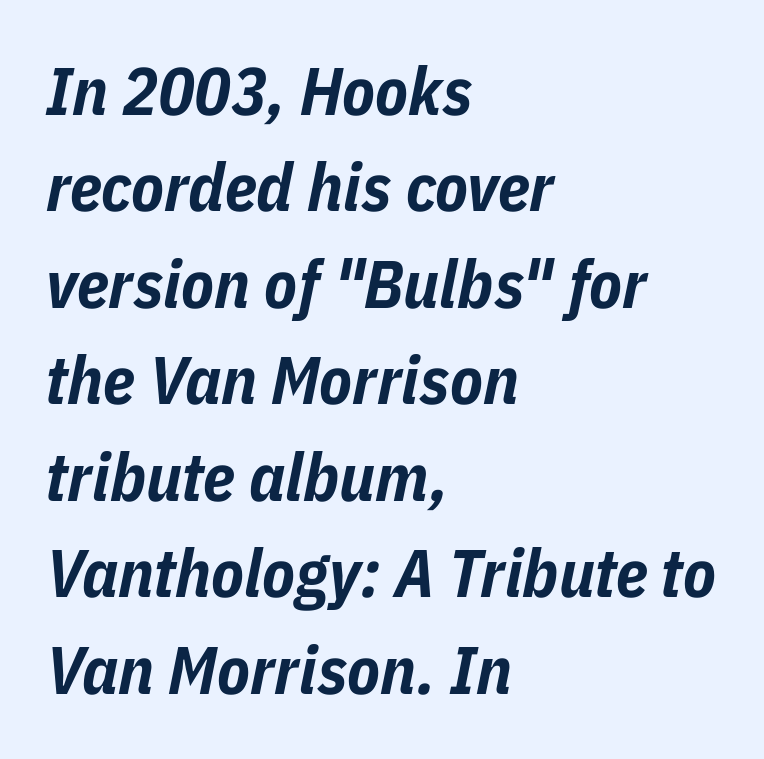
The image shows 67 px bold, condensed type, italic (leaning right); set left-aligned, normal line spacing (1.44x), normal letter spacing, not underlined; low stroke contrast and a medium x-height.
